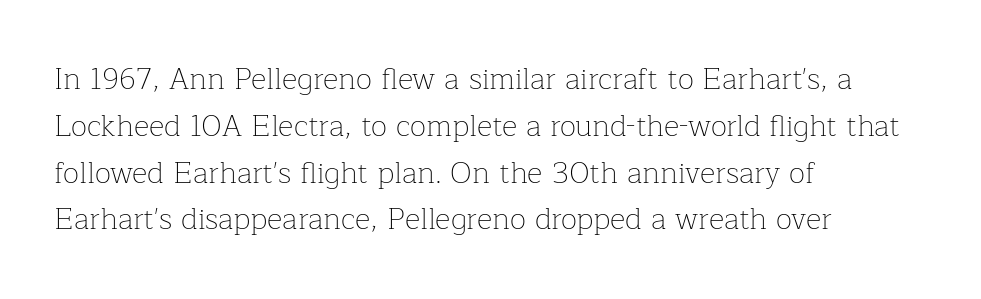
{"serif": "yes", "italic": "no", "bold": "no", "weight": "thin", "width": "normal", "stroke_contrast": "low", "x_height": "medium", "monospaced": "no", "underline": "no", "align": "left", "line_spacing": "normal", "line_spacing_ratio": 1.56, "letter_spacing": "normal", "letter_spacing_em": 0.0, "glyph_px": 30}
